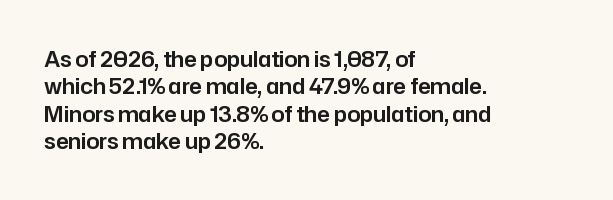
The image shows 21 px text type, upright; set left-aligned, normal line spacing (1.3x), normal letter spacing, not underlined.
